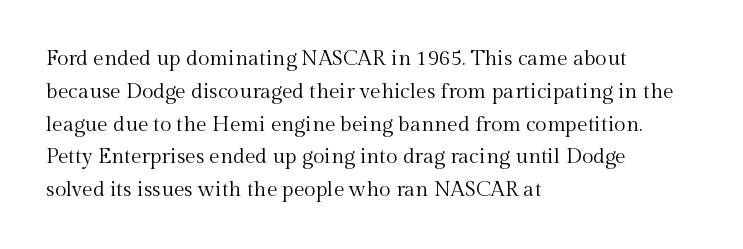
The image shows 21 px text type, upright; set left-aligned, normal line spacing (1.56x), normal letter spacing, not underlined.
